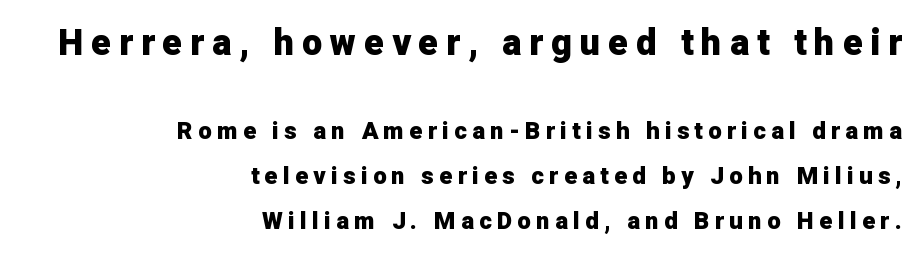
The image shows 36 px heavy sans-serif type, upright; set right-aligned, line spacing 1.87x, unusually wide letter spacing (+0.22 em), not underlined; the first (top) block is 1.5x larger; low stroke contrast and a medium x-height.
